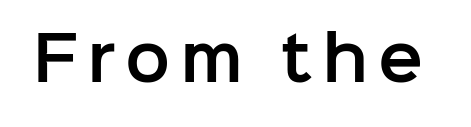
Underline: absent. This sample has the flowing, uneven cadence of proportional lettering. Posture: vertical. Observe the absence of serifs on each vertical stroke in this sample.
